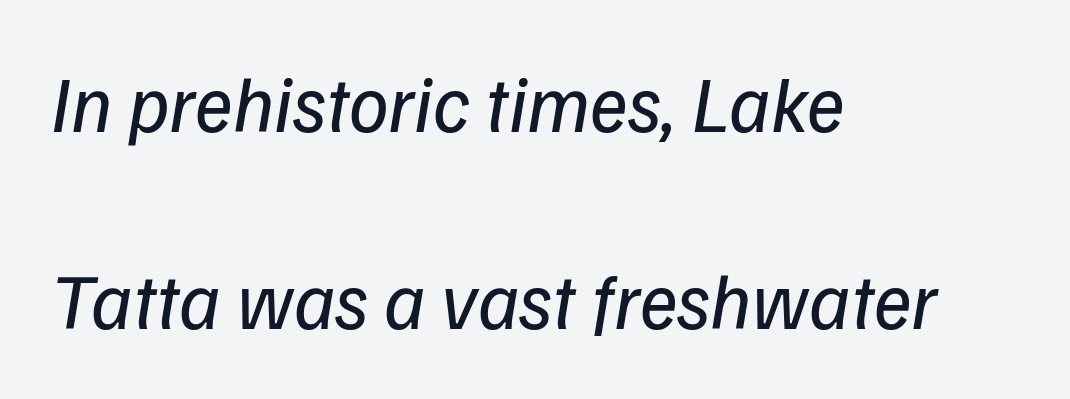
Q: Is the text bold? A: No.
Q: Is the typeface a serif or a sans-serif typeface? A: Sans-serif.
Q: Is the text underlined? A: No.
Q: How is the paragraph aligned? A: Left-aligned.
Q: Is the spacing between letters normal or unusually wide? A: Normal.
Q: Is the spacing between lines tight, normal or loose? A: Loose.
Q: Width (condensed, normal, or wide)? A: Normal.
Q: Stroke contrast? A: Low.
Q: x-height? A: Medium.
Q: Monospaced? A: No.
